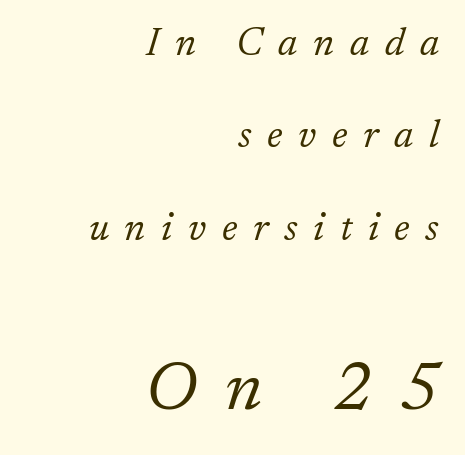
The image shows 69 px light serif type, italic (leaning right); set right-aligned, loose line spacing (2.37x), unusually wide letter spacing (+0.4 em), not underlined; the second (bottom) block is 1.77x larger; low stroke contrast and a medium x-height.
